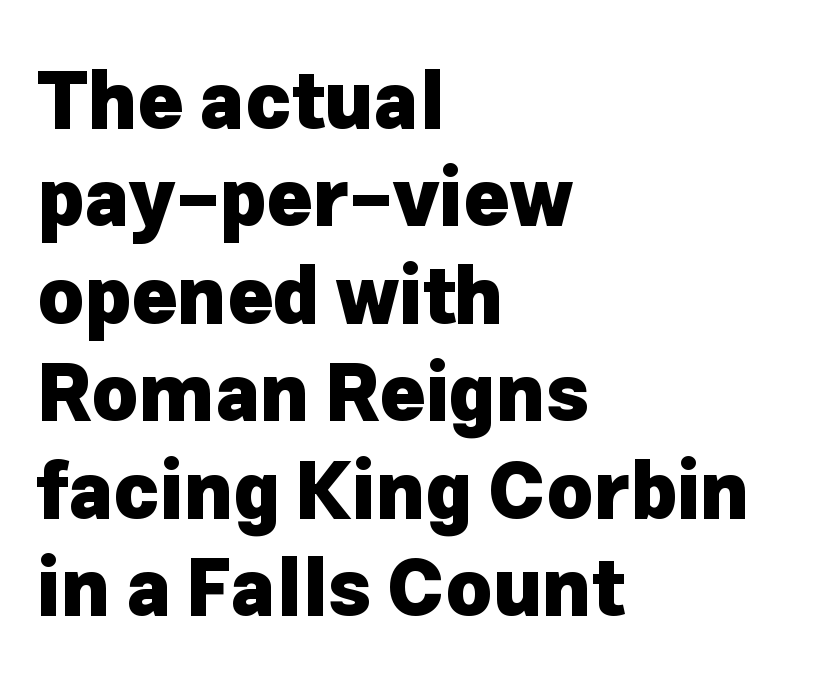
Q: Is the text bold? A: Yes.
Q: Is the text italic (slanted)? A: No, it is upright.
Q: Is the typeface a serif or a sans-serif typeface? A: Sans-serif.
Q: Is the text underlined? A: No.
Q: How is the paragraph aligned? A: Left-aligned.
Q: Is the spacing between letters normal or unusually wide? A: Normal.
Q: Is the spacing between lines tight, normal or loose? A: Normal.
Q: Width (condensed, normal, or wide)? A: Normal.
Q: Stroke contrast? A: Low.
Q: x-height? A: Medium.
Q: Monospaced? A: No.
